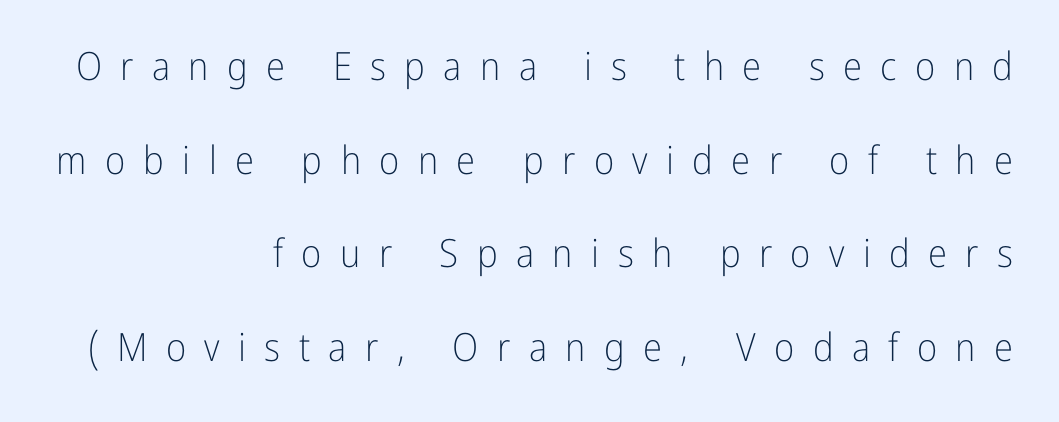
Q: Is the text bold? A: No.
Q: Is the text italic (slanted)? A: No, it is upright.
Q: Is the typeface a serif or a sans-serif typeface? A: Sans-serif.
Q: Is the text underlined? A: No.
Q: How is the paragraph aligned? A: Right-aligned.
Q: Is the spacing between letters normal or unusually wide? A: Unusually wide.
Q: Is the spacing between lines tight, normal or loose? A: Loose.
Q: Width (condensed, normal, or wide)? A: Condensed.
Q: Stroke contrast? A: Low.
Q: x-height? A: Medium.
Q: Monospaced? A: No.
